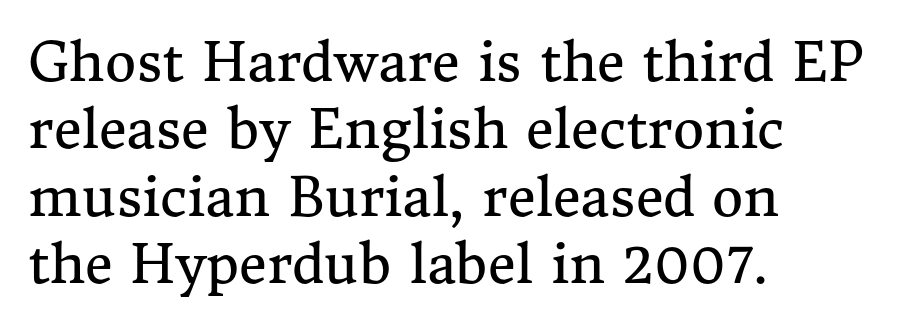
{"serif": "yes", "italic": "no", "bold": "no", "weight": "regular", "width": "normal", "stroke_contrast": "medium", "x_height": "medium", "monospaced": "no", "underline": "no", "align": "left", "line_spacing": "normal", "line_spacing_ratio": 1.25, "letter_spacing": "normal", "letter_spacing_em": 0.0, "glyph_px": 54}
